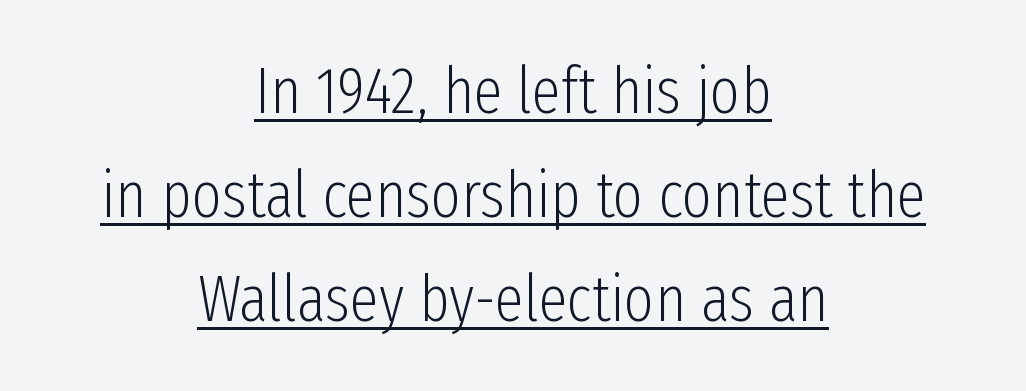
Q: Is the text bold? A: No.
Q: Is the text italic (slanted)? A: No, it is upright.
Q: Is the typeface a serif or a sans-serif typeface? A: Sans-serif.
Q: Is the text underlined? A: Yes.
Q: How is the paragraph aligned? A: Centered.
Q: Is the spacing between letters normal or unusually wide? A: Normal.
Q: Is the spacing between lines tight, normal or loose? A: Normal.
Q: Width (condensed, normal, or wide)? A: Condensed.
Q: Stroke contrast? A: Low.
Q: x-height? A: Medium.
Q: Monospaced? A: No.
